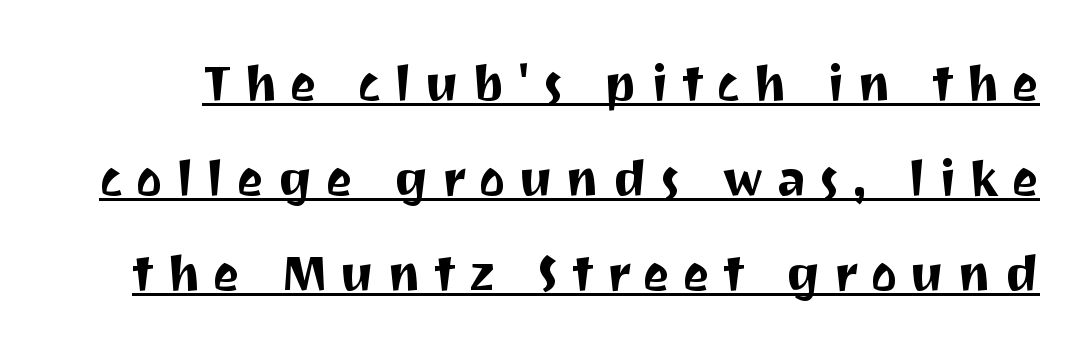
Q: Is the text italic (slanted)? A: No, it is upright.
Q: Is the typeface a serif or a sans-serif typeface? A: Sans-serif.
Q: Is the text underlined? A: Yes.
Q: Is the spacing between letters normal or unusually wide? A: Unusually wide.
Q: Is the spacing between lines tight, normal or loose? A: Loose.
Q: Width (condensed, normal, or wide)? A: Normal.
Q: Stroke contrast? A: Medium.
Q: x-height? A: Medium.
Q: Monospaced? A: No.
